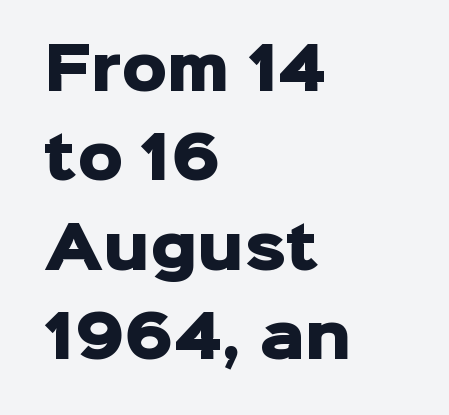
The image shows 57 px heavy sans-serif type, upright; set left-aligned, normal line spacing (1.57x), normal letter spacing, not underlined; low stroke contrast and a medium x-height.
